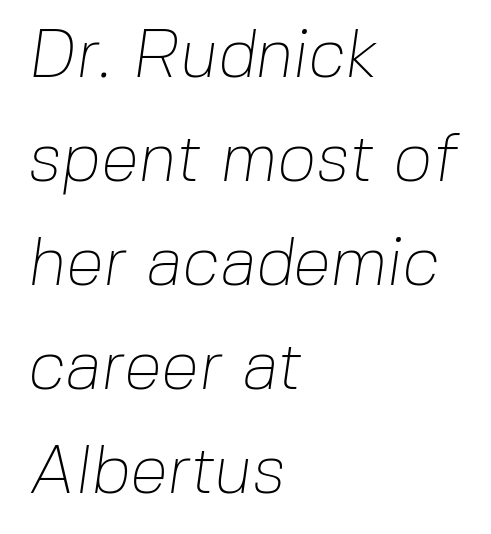
Leftover space on each line is placed entirely after the last word. Bare-footed words on every line. Is this a heavy cut? Hardly; it is regular or lighter. Reading down the column, the eye jumps a familiar distance to each next line.
